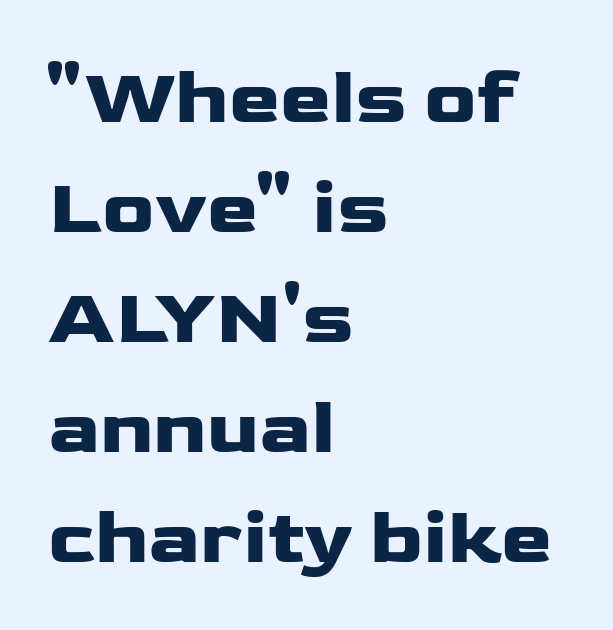
Q: Is the text italic (slanted)? A: No, it is upright.
Q: Is the typeface a serif or a sans-serif typeface? A: Sans-serif.
Q: Is the text underlined? A: No.
Q: How is the paragraph aligned? A: Left-aligned.
Q: Is the spacing between letters normal or unusually wide? A: Normal.
Q: Is the spacing between lines tight, normal or loose? A: Normal.
Q: Width (condensed, normal, or wide)? A: Wide.
Q: Stroke contrast? A: Low.
Q: x-height? A: Medium.
Q: Monospaced? A: No.
